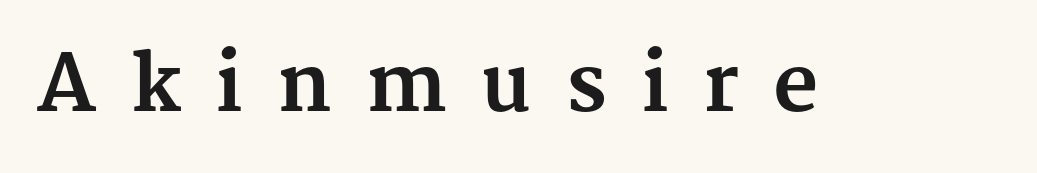
The image shows 78 px bold serif type, upright; set unusually wide letter spacing (+0.44 em), not underlined; medium stroke contrast and a medium x-height.
